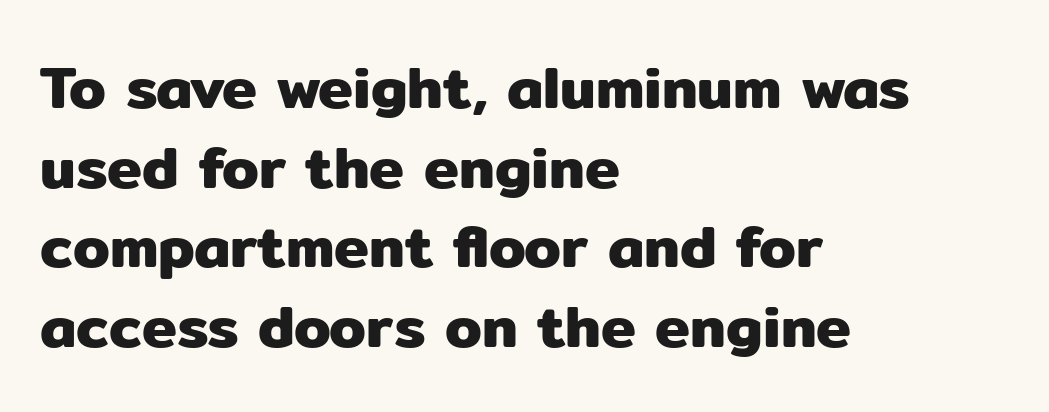
The image shows 59 px sans-serif type, upright; set left-aligned, normal line spacing (1.35x), normal letter spacing, not underlined; low stroke contrast and a medium x-height.
